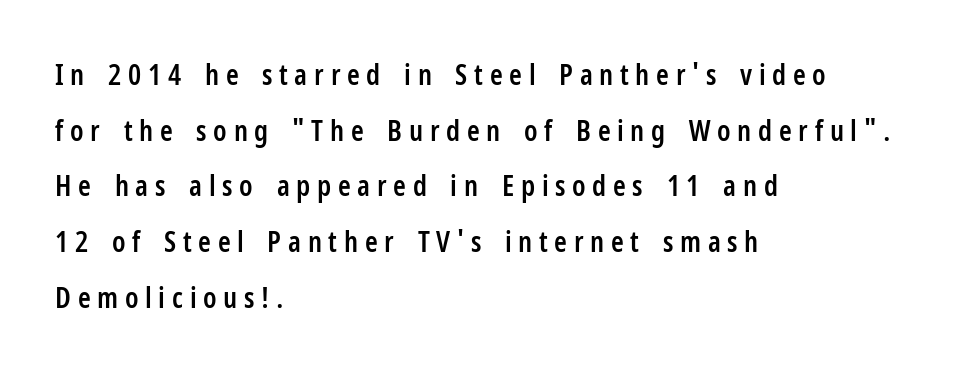
The image shows 29 px semibold, condensed sans-serif type, upright; set left-aligned, loose line spacing (1.92x), unusually wide letter spacing (+0.23 em), not underlined; low stroke contrast and a medium x-height.
